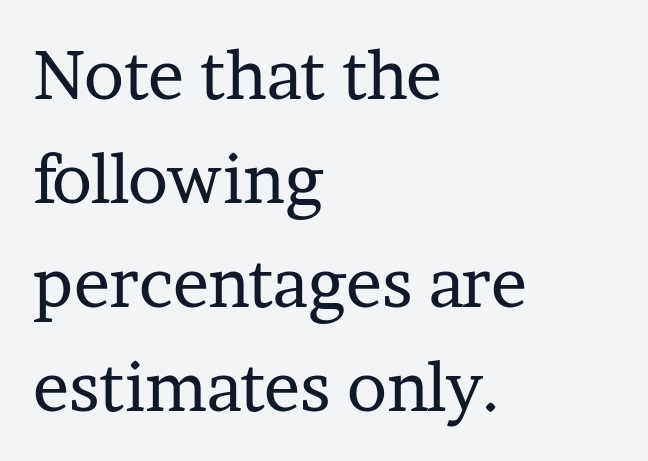
Q: Is the text bold? A: No.
Q: Is the text italic (slanted)? A: No, it is upright.
Q: Is the typeface a serif or a sans-serif typeface? A: Serif.
Q: Is the text underlined? A: No.
Q: How is the paragraph aligned? A: Left-aligned.
Q: Is the spacing between letters normal or unusually wide? A: Normal.
Q: Is the spacing between lines tight, normal or loose? A: Normal.
Q: Width (condensed, normal, or wide)? A: Normal.
Q: Stroke contrast? A: Low.
Q: x-height? A: Medium.
Q: Monospaced? A: No.
